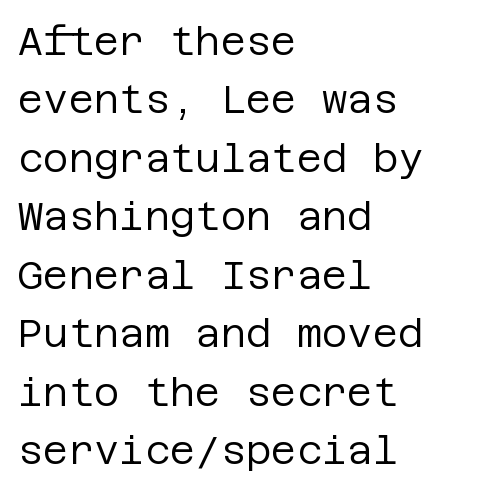
The image shows 39 px regular-weight sans-serif type, upright; set left-aligned, normal line spacing (1.5x), normal letter spacing, not underlined; low stroke contrast and a large x-height.
